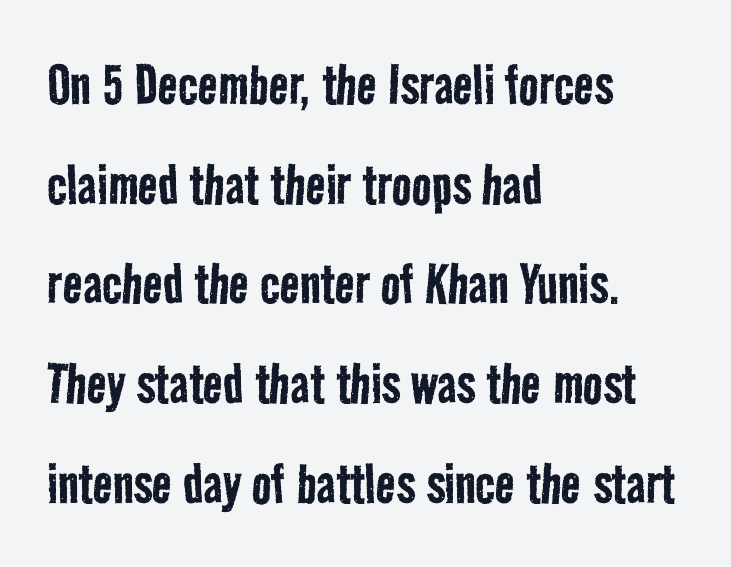
{"serif": "no", "bold": "no", "weight": "regular", "width": "condensed", "stroke_contrast": "low", "x_height": "medium", "monospaced": "no", "underline": "no", "align": "left", "line_spacing": "normal", "line_spacing_ratio": 1.51, "letter_spacing": "normal", "letter_spacing_em": 0.0, "glyph_px": 66}
